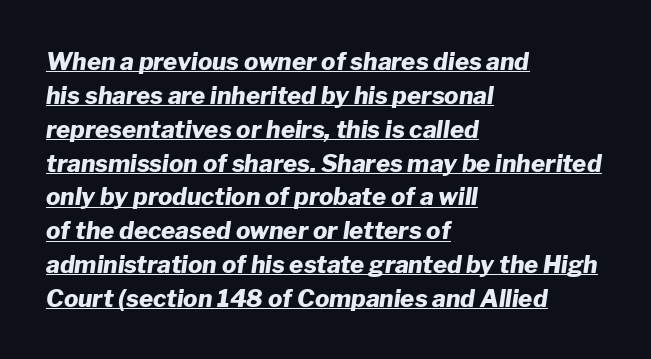
The setting favours the left margin, as ordinary paragraphs usually do. Each glyph is drawn with heavy, bold strokes. Successive baselines arrive at the customary interval. Inter-character spacing is left at the font's built-in metrics. Emphasis is given by a line drawn under the lettering.
